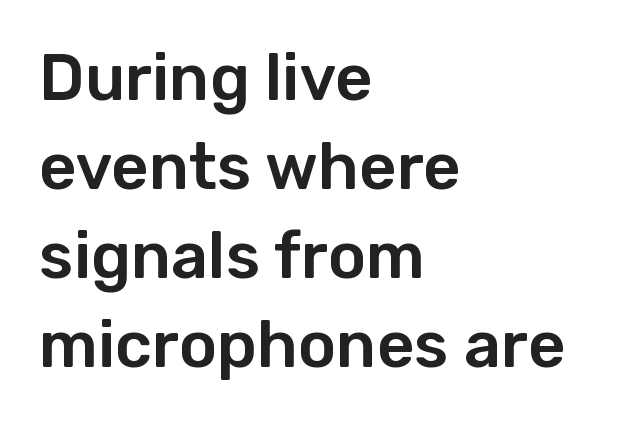
A typesetter would call this leading conventional body-copy spacing. The letters stand upright; this is a roman face. A classic flush-left, rag-right setting is used for this passage. The passage shown is not underscored anywhere. To sum up the face: it is a sans, with no serifs.
